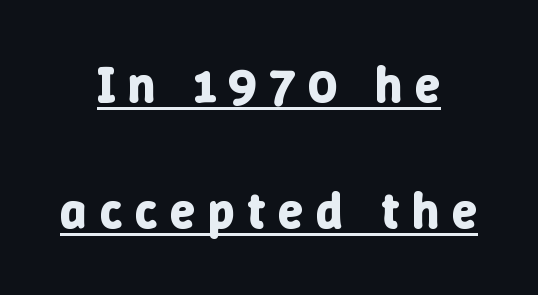
Q: Is the text bold? A: Yes.
Q: Is the text italic (slanted)? A: No, it is upright.
Q: Is the text underlined? A: Yes.
Q: How is the paragraph aligned? A: Centered.
Q: Is the spacing between letters normal or unusually wide? A: Unusually wide.
Q: Is the spacing between lines tight, normal or loose? A: Loose.
Q: Width (condensed, normal, or wide)? A: Normal.
Q: Stroke contrast? A: Low.
Q: x-height? A: Medium.
Q: Monospaced? A: No.
